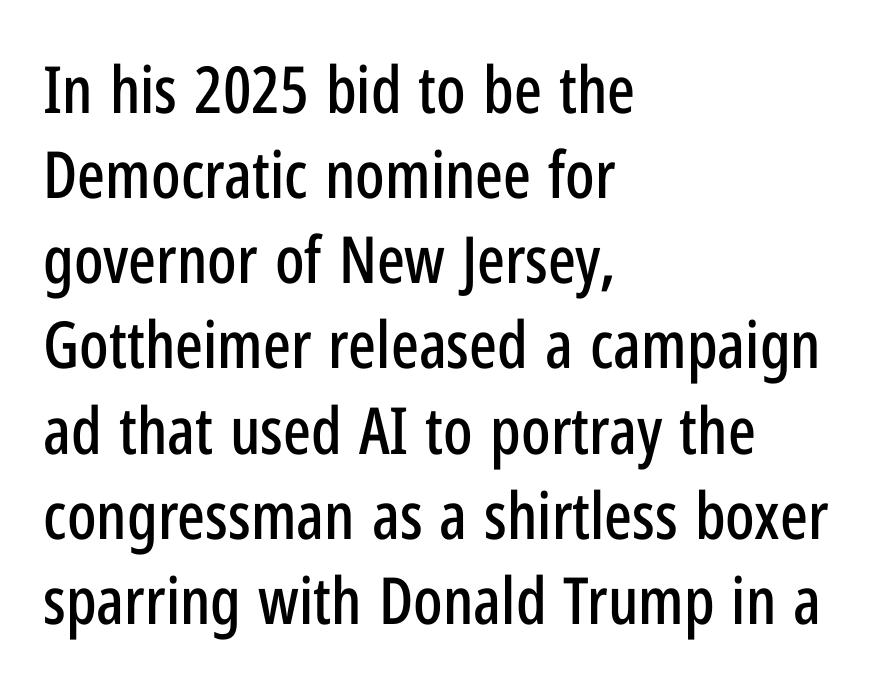
{"serif": "no", "italic": "no", "width": "condensed", "stroke_contrast": "low", "x_height": "medium", "monospaced": "no", "underline": "no", "align": "left", "line_spacing": "normal", "line_spacing_ratio": 1.31, "letter_spacing": "normal", "letter_spacing_em": 0.0, "glyph_px": 65}
